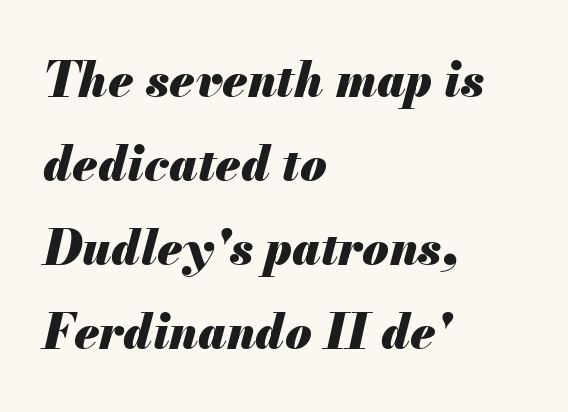
Q: Is the text bold? A: Yes.
Q: Is the text italic (slanted)? A: Yes, it leans right by about 13 degrees.
Q: Is the text underlined? A: No.
Q: How is the paragraph aligned? A: Left-aligned.
Q: Is the spacing between letters normal or unusually wide? A: Normal.
Q: Width (condensed, normal, or wide)? A: Normal.
Q: Stroke contrast? A: Medium.
Q: x-height? A: Small.
Q: Monospaced? A: No.
